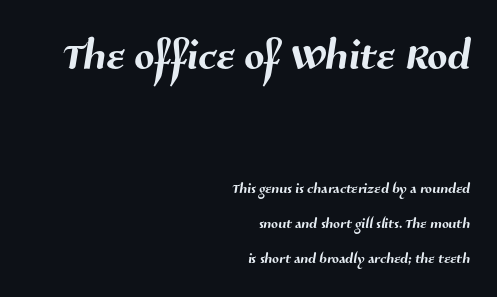
{"serif": "no", "width": "normal", "stroke_contrast": "medium", "x_height": "medium", "monospaced": "no", "underline": "no", "align": "right", "line_spacing_ratio": 1.76, "letter_spacing": "normal", "letter_spacing_em": 0.0, "larger_block": "first", "size_ratio": 2.95, "glyph_px": 59}
